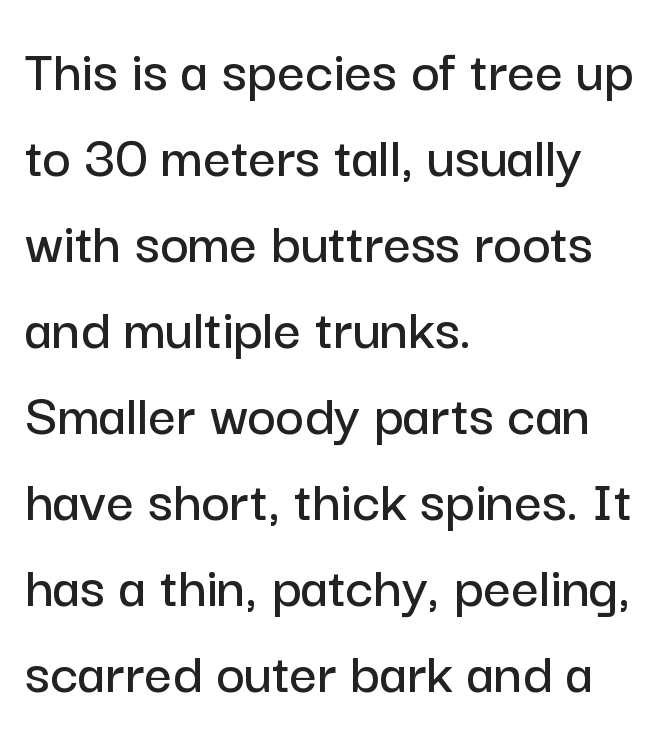
Here the designer chose a conventional face with non-uniform glyph widths. The paragraph shown leans on its left margin. The specimen reads as upright at a glance. The designer left line spacing at the default. Serifs: no, the terminals of the letterforms are clean.
